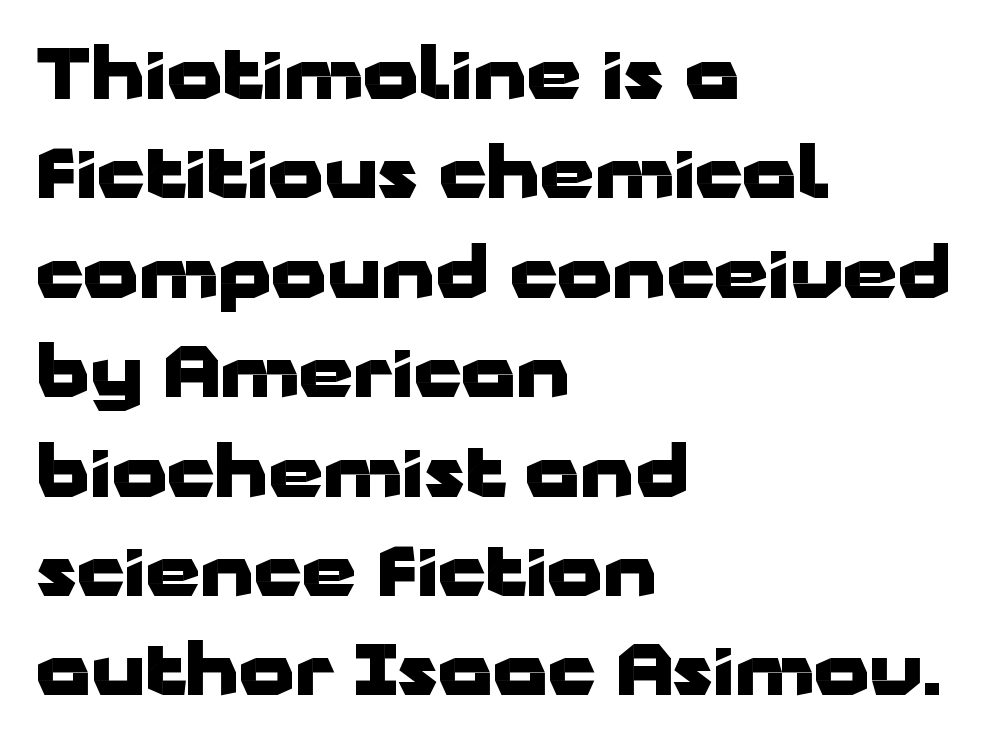
The image shows 70 px heavy, wide sans-serif type, upright; set left-aligned, normal line spacing (1.42x), normal letter spacing, not underlined; low stroke contrast and a medium x-height.
